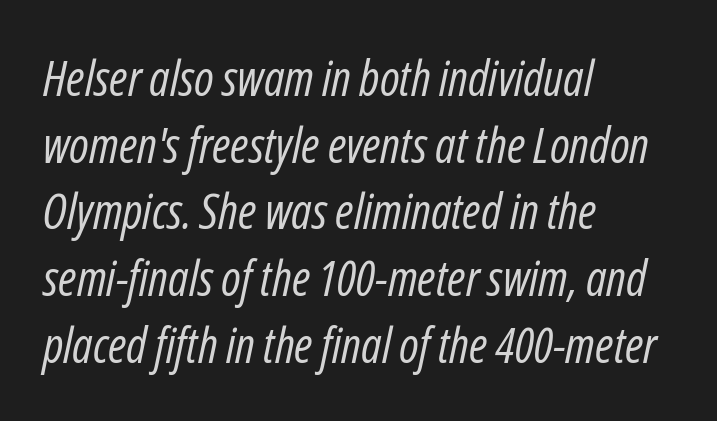
{"italic": "yes", "lean": "right", "slant_degrees": 12, "bold": "no", "weight": "regular", "width": "condensed", "stroke_contrast": "low", "x_height": "medium", "monospaced": "no", "underline": "no", "align": "left", "line_spacing": "normal", "line_spacing_ratio": 1.36, "letter_spacing": "normal", "letter_spacing_em": 0.0, "glyph_px": 49}
